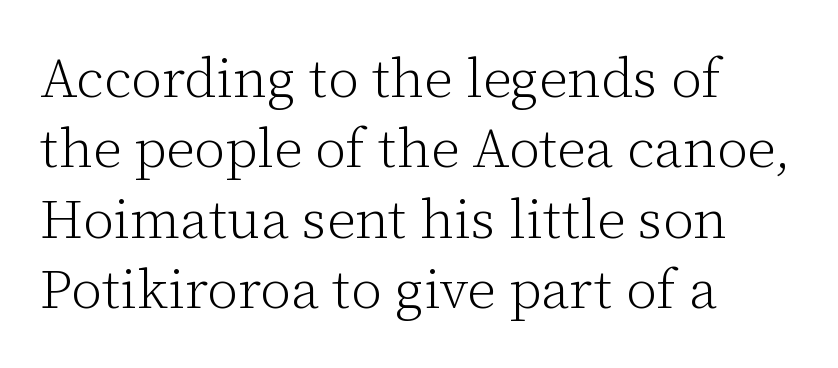
{"serif": "yes", "italic": "no", "bold": "no", "weight": "light", "width": "normal", "stroke_contrast": "low", "x_height": "medium", "monospaced": "no", "underline": "no", "align": "left", "line_spacing": "normal", "line_spacing_ratio": 1.28, "letter_spacing": "normal", "letter_spacing_em": 0.0, "glyph_px": 55}
